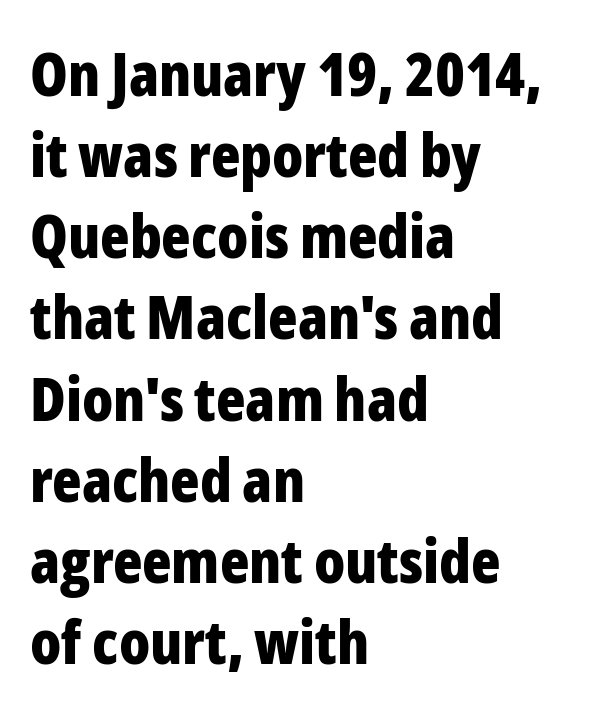
The image shows 61 px bold, condensed sans-serif type, upright; set left-aligned, normal line spacing (1.33x), normal letter spacing, not underlined; low stroke contrast and a medium x-height.
